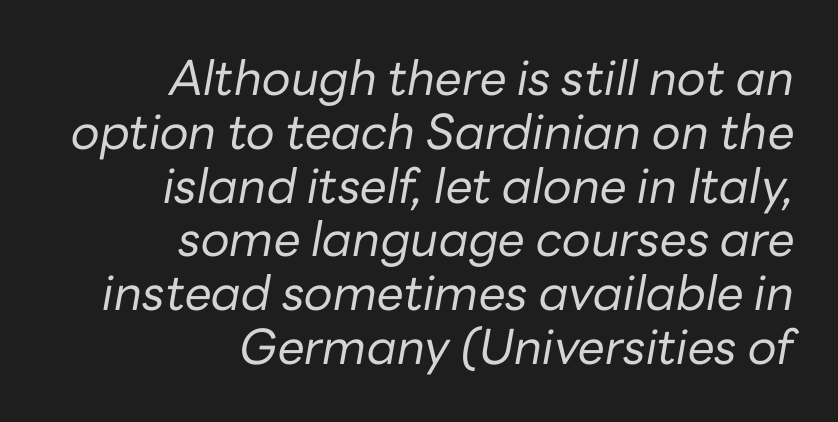
The strokes are not fattened; the text isn't bold. Caption: multi-line text, flush right, ragged left. The rendering uses natural spacing where letterforms have individual widths. Clear beneath every line of the passage. Glyph-to-glyph distance matches everyday printed text. The typography opts for an oblique posture over an upright one.
